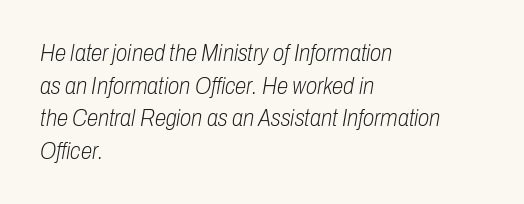
The image shows 23 px text type, italic (leaning right); set left-aligned, normal line spacing (1.42x), normal letter spacing, not underlined.
